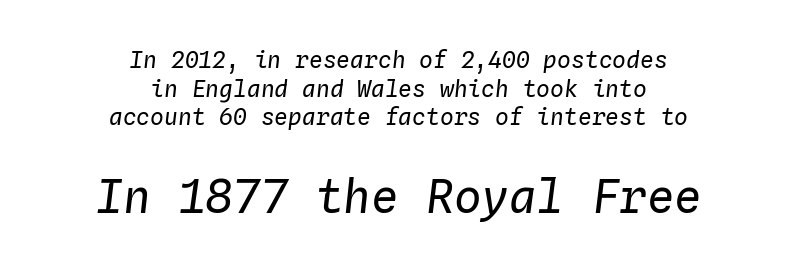
Q: Is the text bold? A: No.
Q: Is the text italic (slanted)? A: Yes, it leans right by about 4 degrees.
Q: Is the text underlined? A: No.
Q: How is the paragraph aligned? A: Centered.
Q: Is the spacing between letters normal or unusually wide? A: Normal.
Q: Is the spacing between lines tight, normal or loose? A: Normal.
Q: Which block of text is set in a larger size, the first (top) or the second (bottom)? A: The second (bottom) one.
Q: Width (condensed, normal, or wide)? A: Normal.
Q: Stroke contrast? A: Low.
Q: x-height? A: Medium.
Q: Monospaced? A: Yes.
